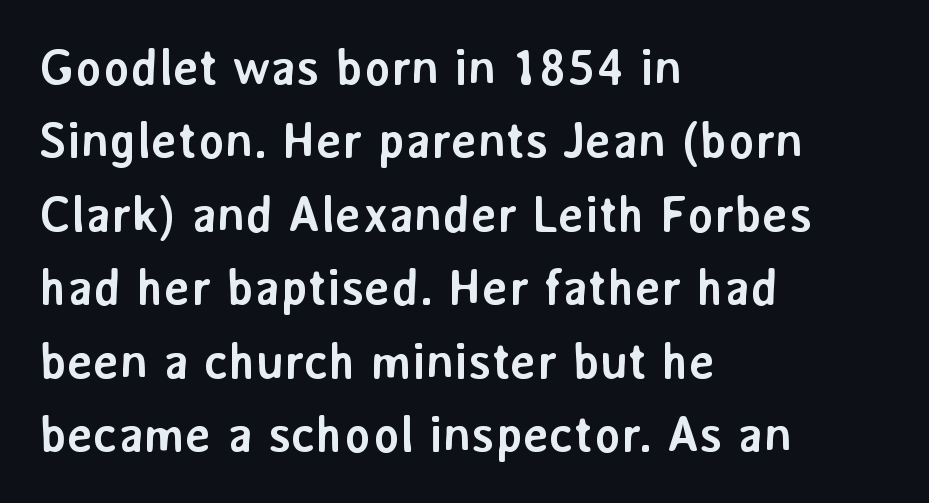
The words here are not underlined. Nope, not italic — everything's standing straight. Here the glyphs are tracked normally, forming tight word shapes. The letters are bold, with thick, heavy strokes. This rendering employs a face without finishing strokes, i.e., a sans-serif. The paragraph has a hard left edge and a soft right edge.
